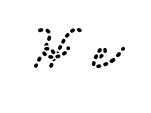
{"serif": "yes", "width": "wide", "stroke_contrast": "low", "x_height": "small", "monospaced": "no", "underline": "no", "letter_spacing": "wide", "letter_spacing_em": 0.38, "glyph_px": 66}
